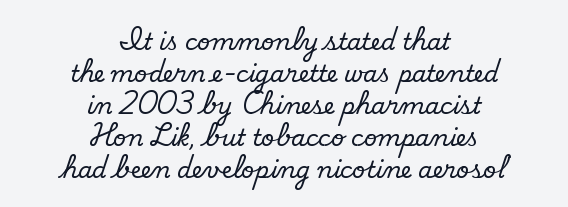
Q: Is the text bold? A: No.
Q: Is the text underlined? A: No.
Q: How is the paragraph aligned? A: Centered.
Q: Is the spacing between letters normal or unusually wide? A: Normal.
Q: Is the spacing between lines tight, normal or loose? A: Normal.
